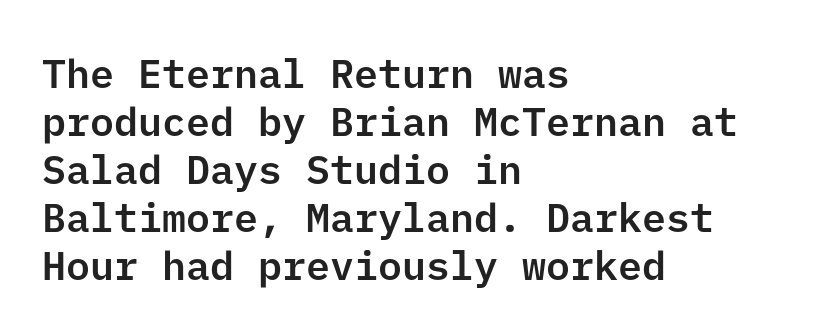
Is this a sans? Yes — the strokes have no serifs. Descender tails drop into unmarked territory. Each word holds together tightly as a unit, with standard inter-letter gaps. This rendering uses left alignment, leaving the right contour irregular. Posture: upright roman.
